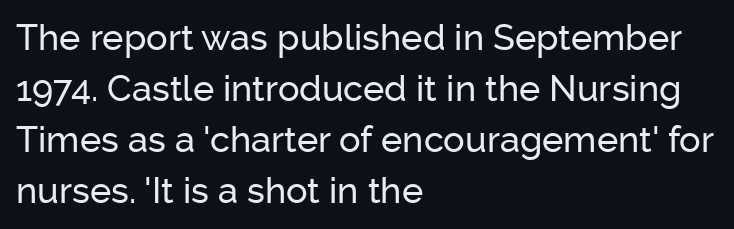
Vertically, the passage feels balanced, rows spaced as you'd expect. The letters sit at their default tracking, neither squeezed nor spread. The passage shown is typed in a proportional face where columns would drift. Glance below the letters and you will spot only blank space. The typeface chosen for these lines omits serifs.
